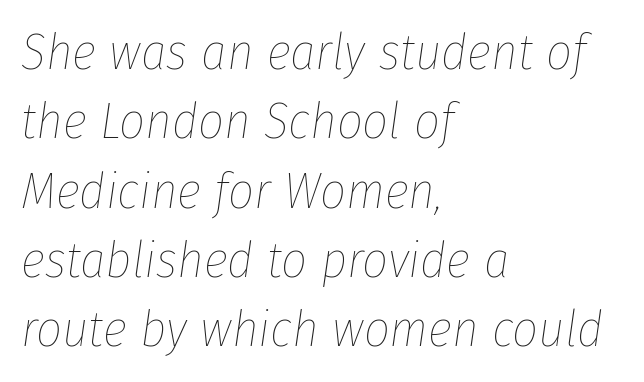
{"italic": "yes", "lean": "right", "slant_degrees": 8, "bold": "no", "weight": "thin", "width": "condensed", "stroke_contrast": "low", "x_height": "medium", "monospaced": "no", "underline": "no", "align": "left", "line_spacing": "normal", "line_spacing_ratio": 1.36, "letter_spacing": "normal", "letter_spacing_em": 0.0, "glyph_px": 51}
